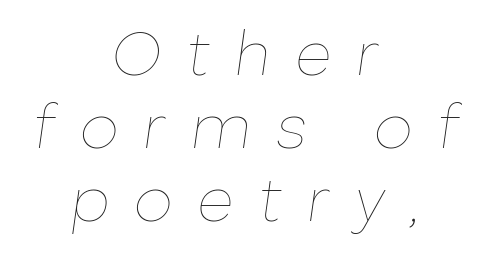
Q: Is the text bold? A: No.
Q: Is the text italic (slanted)? A: Yes, it leans right by about 8 degrees.
Q: Is the text underlined? A: No.
Q: How is the paragraph aligned? A: Centered.
Q: Is the spacing between letters normal or unusually wide? A: Unusually wide.
Q: Width (condensed, normal, or wide)? A: Normal.
Q: Stroke contrast? A: Low.
Q: x-height? A: Medium.
Q: Monospaced? A: No.
